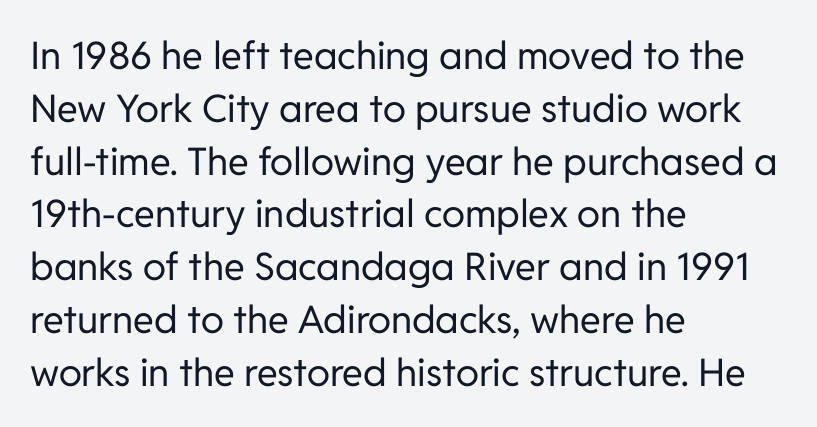
{"serif": "no", "italic": "no", "bold": "no", "weight": "regular", "width": "normal", "stroke_contrast": "low", "x_height": "medium", "monospaced": "no", "underline": "no", "align": "left", "line_spacing": "normal", "line_spacing_ratio": 1.39, "letter_spacing": "normal", "letter_spacing_em": 0.0, "glyph_px": 38}
